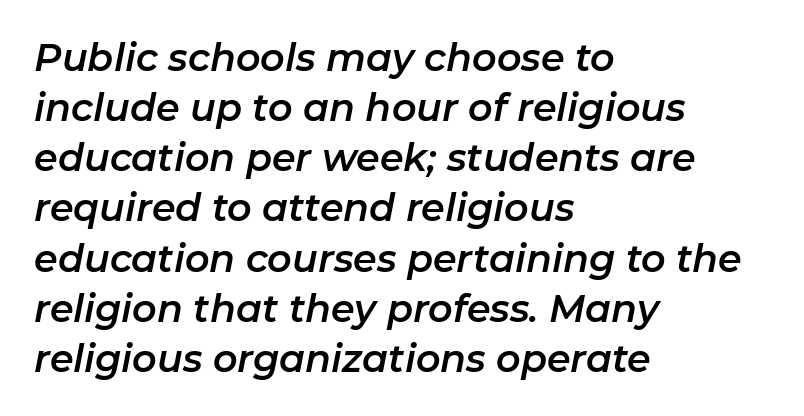
Q: Is the text italic (slanted)? A: Yes, it leans right by about 11 degrees.
Q: Is the text underlined? A: No.
Q: How is the paragraph aligned? A: Left-aligned.
Q: Is the spacing between letters normal or unusually wide? A: Normal.
Q: Is the spacing between lines tight, normal or loose? A: Normal.
Q: Width (condensed, normal, or wide)? A: Normal.
Q: Stroke contrast? A: Low.
Q: x-height? A: Medium.
Q: Monospaced? A: No.
